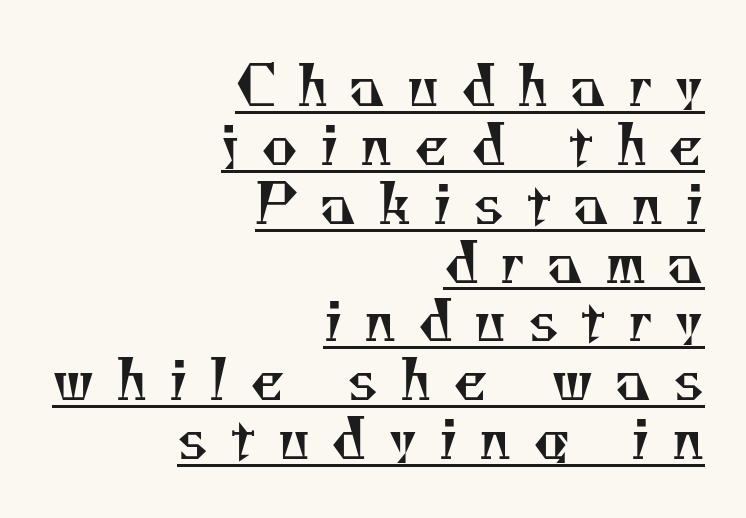
The image shows 55 px regular-weight serif type; set right-aligned, tight line spacing (1.07x), unusually wide letter spacing (+0.39 em), underlined; medium stroke contrast and a small x-height.
